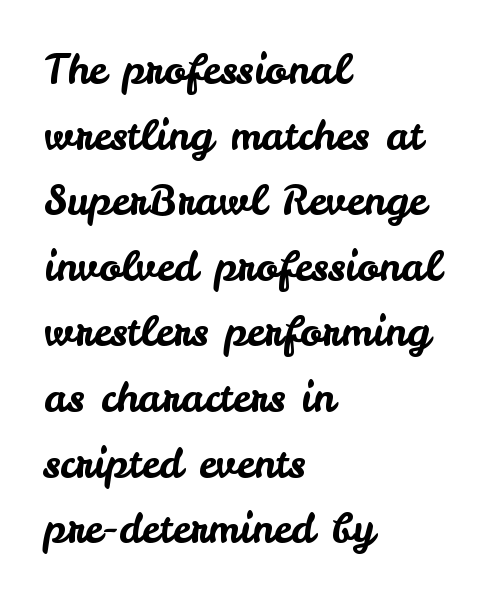
{"serif": "no", "width": "normal", "stroke_contrast": "low", "x_height": "small", "monospaced": "no", "underline": "no", "align": "left", "line_spacing": "normal", "line_spacing_ratio": 1.6, "letter_spacing": "normal", "letter_spacing_em": 0.0, "glyph_px": 41}
